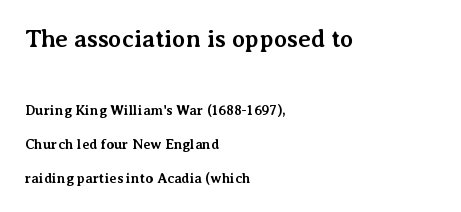
Q: Is the text bold? A: Yes.
Q: Is the text italic (slanted)? A: No, it is upright.
Q: Is the text underlined? A: No.
Q: How is the paragraph aligned? A: Left-aligned.
Q: Is the spacing between letters normal or unusually wide? A: Normal.
Q: Is the spacing between lines tight, normal or loose? A: Loose.
Q: Which block of text is set in a larger size, the first (top) or the second (bottom)? A: The first (top) one.
